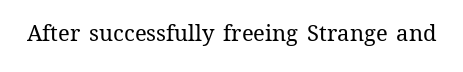
The space directly below the letters is spotless. Quick note: not italic, upright. The line texture is even and compact thanks to regular tracking. These glyphs show unthickened strokes, regular width or finer.
